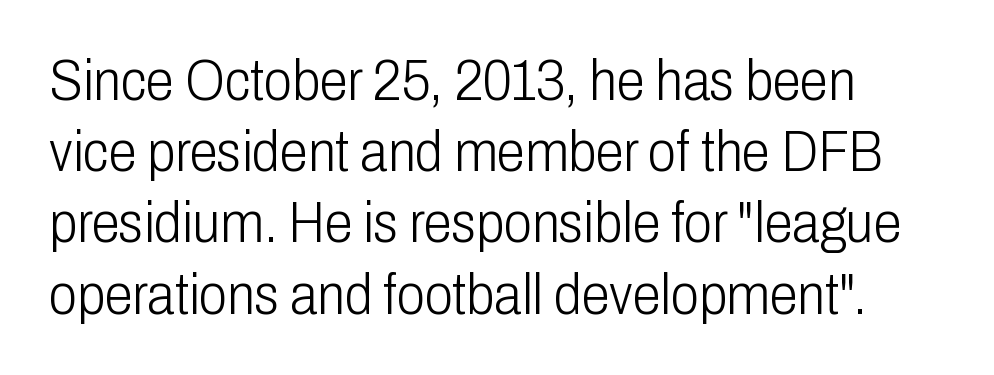
The image shows 57 px light, condensed sans-serif type, upright; set left-aligned, normal line spacing (1.25x), normal letter spacing, not underlined; low stroke contrast and a medium x-height.
